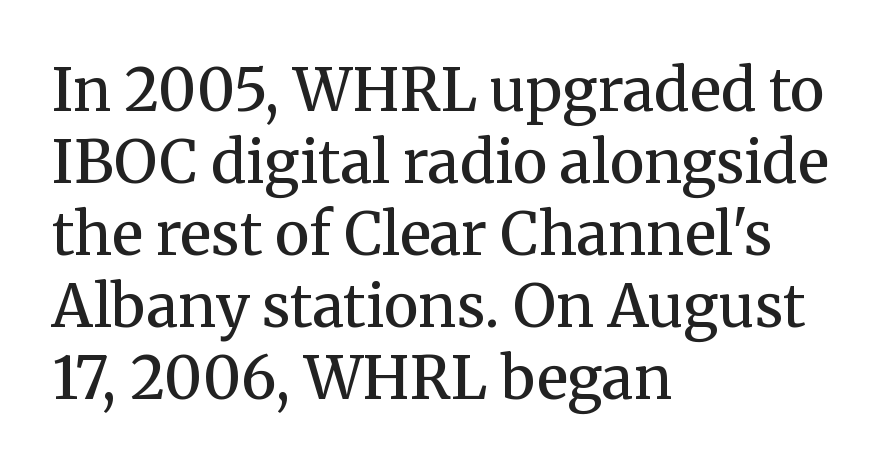
In terms of posture, this sample is upright. Old-style or modern, the face here clearly has serifs. Check under the words: just untouched page. Each word holds together tightly as a unit, with standard inter-letter gaps. The sample has been set in demibold, a notch under bold.
